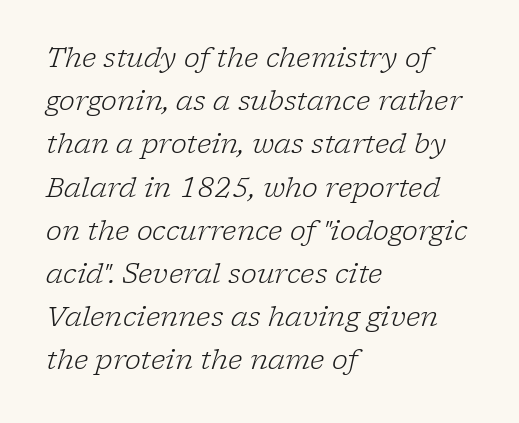
The passage shown has conventional tracking throughout. Regarding leading, the lines here are spaced in the standard way. Leftover space on each line is placed entirely after the last word. Slant detected: the letters are inclined.
